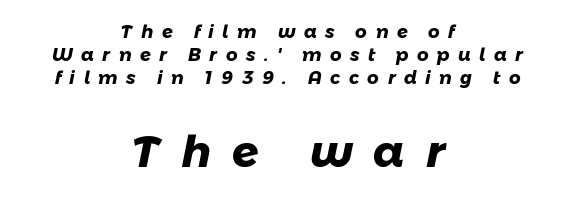
{"serif": "no", "bold": "yes", "weight": "heavy", "width": "normal", "stroke_contrast": "low", "x_height": "medium", "monospaced": "no", "underline": "no", "align": "center", "line_spacing": "normal", "line_spacing_ratio": 1.28, "letter_spacing": "wide", "letter_spacing_em": 0.47, "larger_block": "second", "size_ratio": 2.44, "glyph_px": 44}
